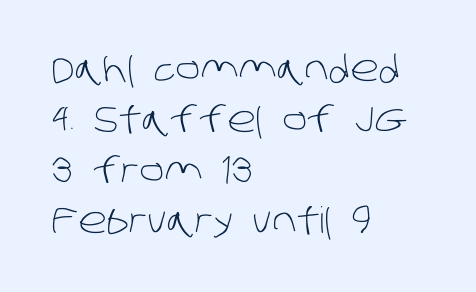
The text block is weighted toward the left margin, trailing off unevenly rightward. Letter spacing: default. No feet cap the strokes, marking this as sans-serif type. A typesetter would call this proportional, since set widths differ per character. This sample keeps an unexceptional amount of space between lines. Is this a heavy cut? Hardly; it is regular or lighter.
